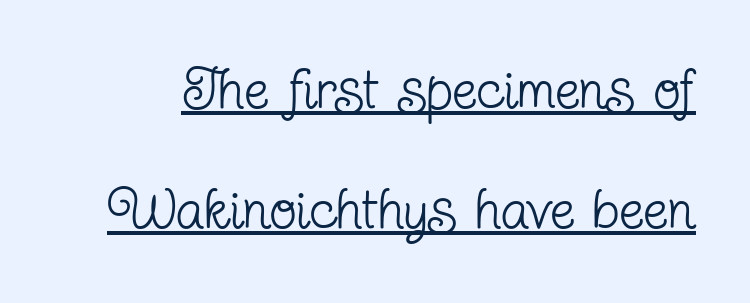
Q: Is the text bold? A: No.
Q: Is the text italic (slanted)? A: No, it is upright.
Q: Is the typeface a serif or a sans-serif typeface? A: Serif.
Q: Is the text underlined? A: Yes.
Q: Is the spacing between letters normal or unusually wide? A: Normal.
Q: Is the spacing between lines tight, normal or loose? A: Loose.
Q: Width (condensed, normal, or wide)? A: Condensed.
Q: Stroke contrast? A: Low.
Q: x-height? A: Medium.
Q: Monospaced? A: No.
